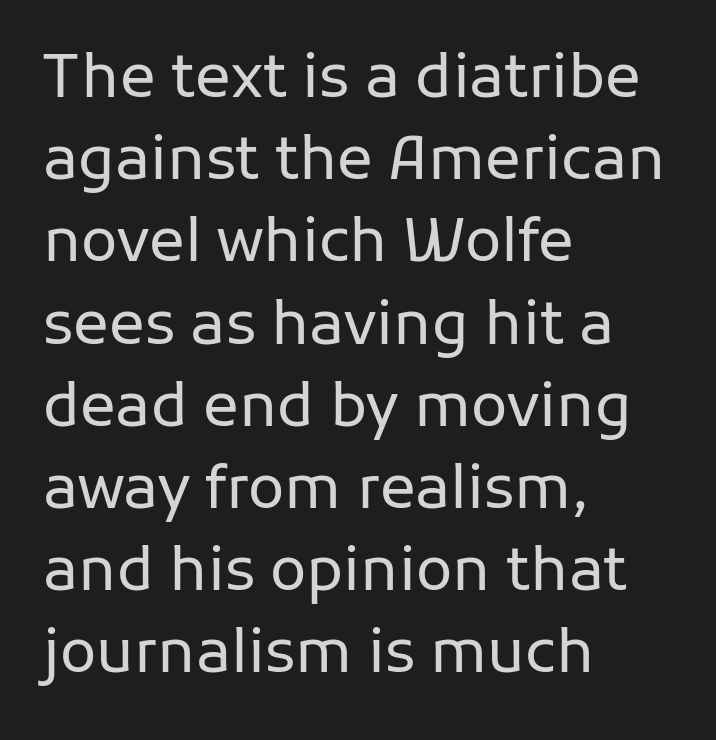
Q: Is the text bold? A: No.
Q: Is the text italic (slanted)? A: No, it is upright.
Q: Is the typeface a serif or a sans-serif typeface? A: Sans-serif.
Q: Is the text underlined? A: No.
Q: How is the paragraph aligned? A: Left-aligned.
Q: Is the spacing between letters normal or unusually wide? A: Normal.
Q: Is the spacing between lines tight, normal or loose? A: Normal.
Q: Width (condensed, normal, or wide)? A: Normal.
Q: Stroke contrast? A: Low.
Q: x-height? A: Medium.
Q: Monospaced? A: No.
